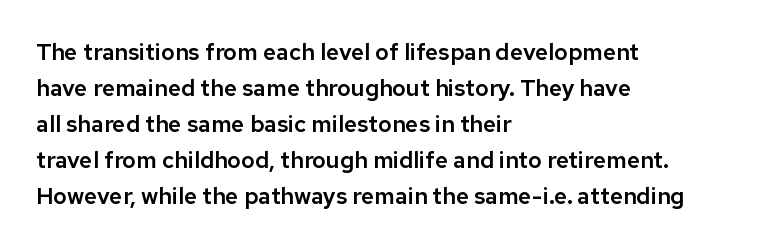
The image shows 23 px text type, upright; set left-aligned, normal line spacing (1.56x), normal letter spacing, not underlined.
